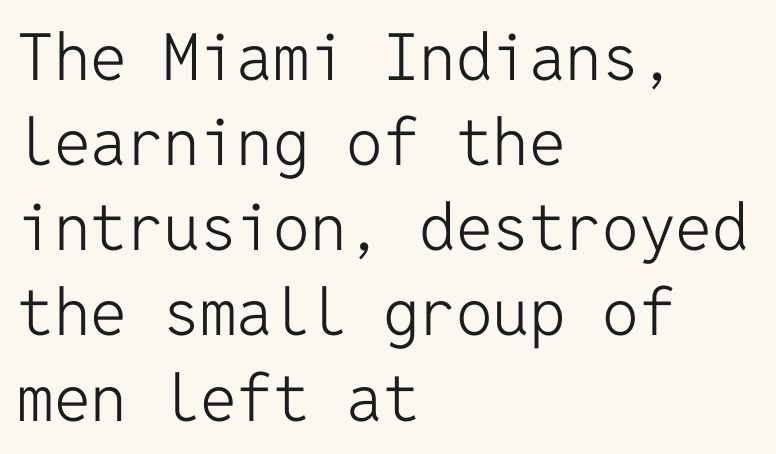
Q: Is the text bold? A: No.
Q: Is the text italic (slanted)? A: No, it is upright.
Q: Is the typeface a serif or a sans-serif typeface? A: Sans-serif.
Q: Is the text underlined? A: No.
Q: How is the paragraph aligned? A: Left-aligned.
Q: Is the spacing between letters normal or unusually wide? A: Normal.
Q: Is the spacing between lines tight, normal or loose? A: Normal.
Q: Width (condensed, normal, or wide)? A: Normal.
Q: Stroke contrast? A: Low.
Q: x-height? A: Medium.
Q: Monospaced? A: Yes.
